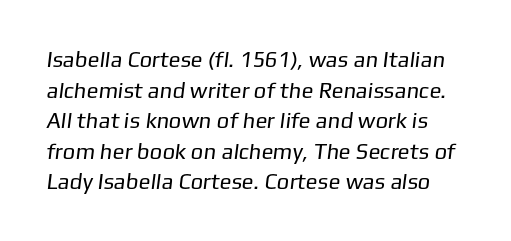
Q: Is the text bold? A: No.
Q: Is the text underlined? A: No.
Q: Is the spacing between letters normal or unusually wide? A: Normal.
Q: Is the spacing between lines tight, normal or loose? A: Normal.
